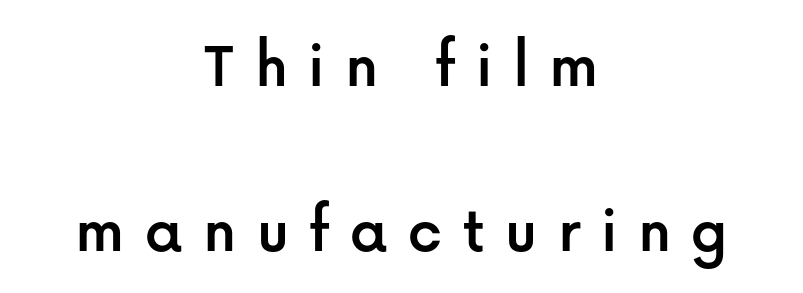
Q: Is the text italic (slanted)? A: No, it is upright.
Q: Is the typeface a serif or a sans-serif typeface? A: Sans-serif.
Q: Is the text underlined? A: No.
Q: How is the paragraph aligned? A: Centered.
Q: Is the spacing between letters normal or unusually wide? A: Unusually wide.
Q: Is the spacing between lines tight, normal or loose? A: Loose.
Q: Width (condensed, normal, or wide)? A: Normal.
Q: Stroke contrast? A: Low.
Q: x-height? A: Medium.
Q: Monospaced? A: No.
